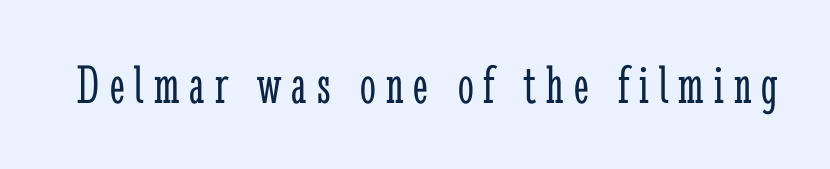
The image shows 56 px light, condensed serif type, upright; set not underlined; low stroke contrast and a medium x-height.
